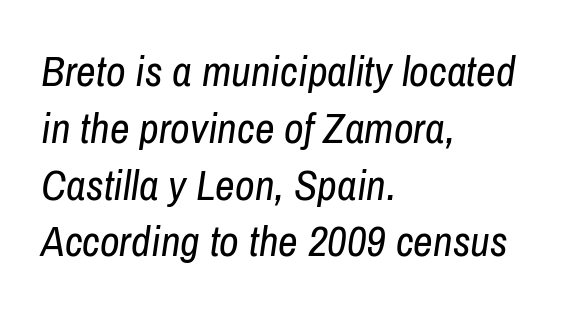
Q: Is the text bold? A: No.
Q: Is the text italic (slanted)? A: Yes, it leans right by about 8 degrees.
Q: Is the text underlined? A: No.
Q: How is the paragraph aligned? A: Left-aligned.
Q: Is the spacing between letters normal or unusually wide? A: Normal.
Q: Is the spacing between lines tight, normal or loose? A: Normal.
Q: Width (condensed, normal, or wide)? A: Condensed.
Q: Stroke contrast? A: Low.
Q: x-height? A: Medium.
Q: Monospaced? A: No.
